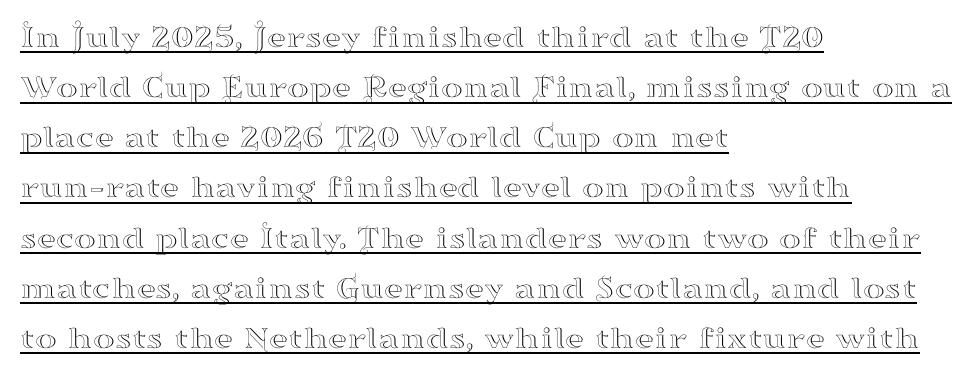
{"serif": "yes", "italic": "no", "width": "wide", "stroke_contrast": "high", "x_height": "small", "monospaced": "no", "underline": "yes", "align": "left", "line_spacing": "normal", "line_spacing_ratio": 1.52, "letter_spacing": "normal", "letter_spacing_em": 0.0, "glyph_px": 33}
